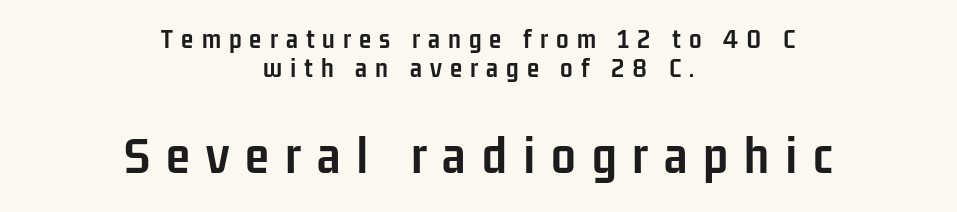
The image shows 55 px semibold, condensed sans-serif type, upright; set centered, tight line spacing (1.05x), unusually wide letter spacing (+0.29 em), not underlined; the second (bottom) block is 1.96x larger; low stroke contrast and a medium x-height.
